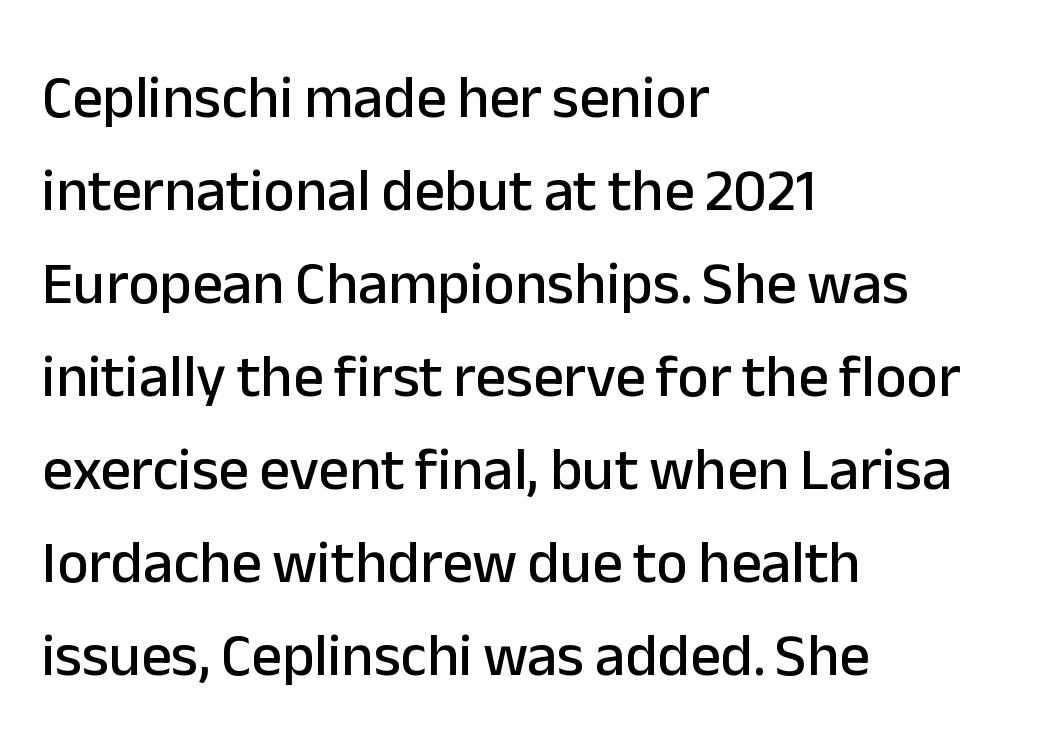
{"serif": "no", "italic": "no", "width": "normal", "stroke_contrast": "low", "x_height": "medium", "monospaced": "no", "underline": "no", "align": "left", "line_spacing": "normal", "line_spacing_ratio": 1.55, "letter_spacing": "normal", "letter_spacing_em": 0.0, "glyph_px": 60}
